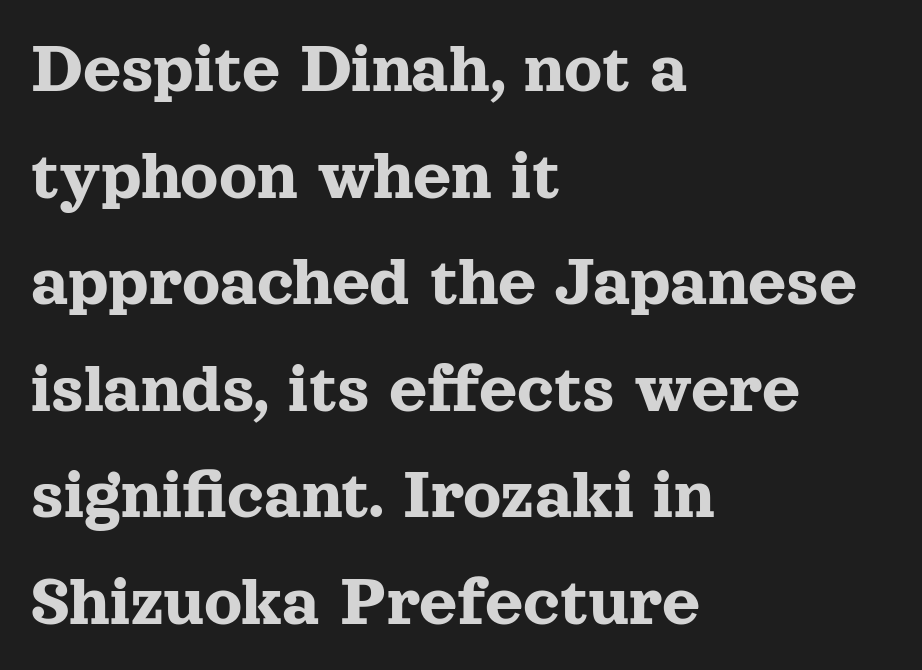
{"serif": "yes", "italic": "no", "width": "normal", "x_height": "medium", "monospaced": "no", "underline": "no", "align": "left", "line_spacing": "normal", "line_spacing_ratio": 1.44, "letter_spacing": "normal", "letter_spacing_em": 0.0, "glyph_px": 74}
